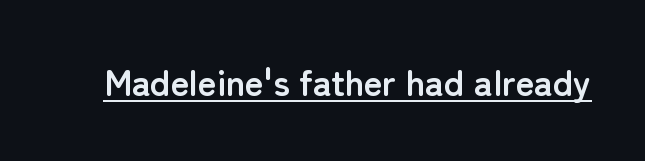
The letters advance in unequal steps, a hallmark of proportional type. A typographer would call this underscored text. No extra tracking has been applied to these lines. This sample uses a sans-serif face. You can tell it's not italic because the verticals are truly vertical. Is the type bold? Yes — the strokes are clearly thick and heavy.
